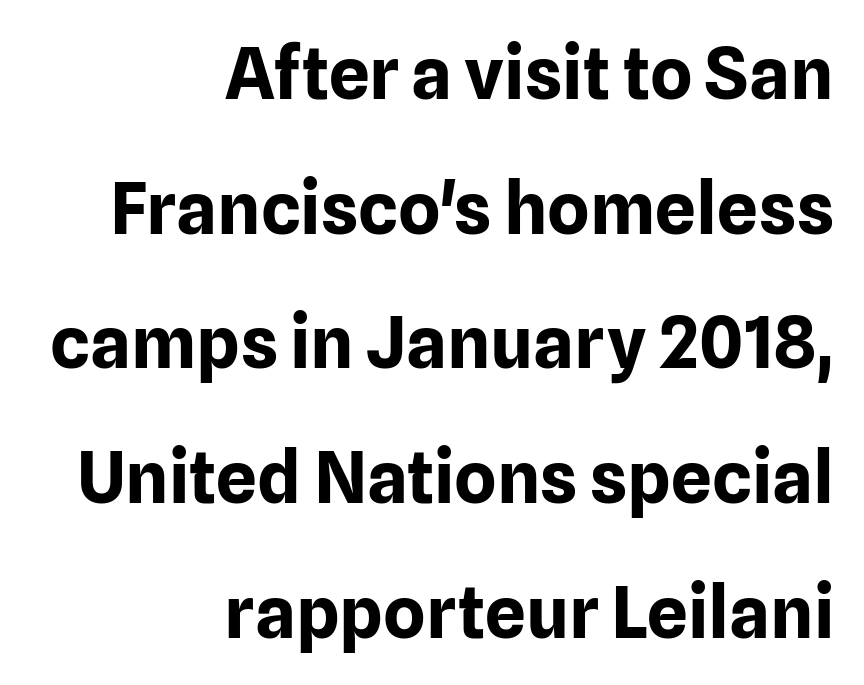
A full-strength bold gives these letters their thick strokes. Descenders are the only things crossing below the line. This rendering leaves character spacing at its baseline value. Is the block centered? No — it sits flush against the right margin.
